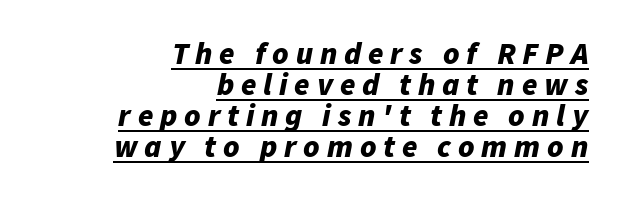
Q: Is the text bold? A: Yes.
Q: Is the text italic (slanted)? A: Yes, it leans right by about 11 degrees.
Q: Is the text underlined? A: Yes.
Q: How is the paragraph aligned? A: Right-aligned.
Q: Is the spacing between letters normal or unusually wide? A: Unusually wide.
Q: Is the spacing between lines tight, normal or loose? A: Tight.
Q: Width (condensed, normal, or wide)? A: Normal.
Q: Stroke contrast? A: Low.
Q: x-height? A: Medium.
Q: Monospaced? A: No.
